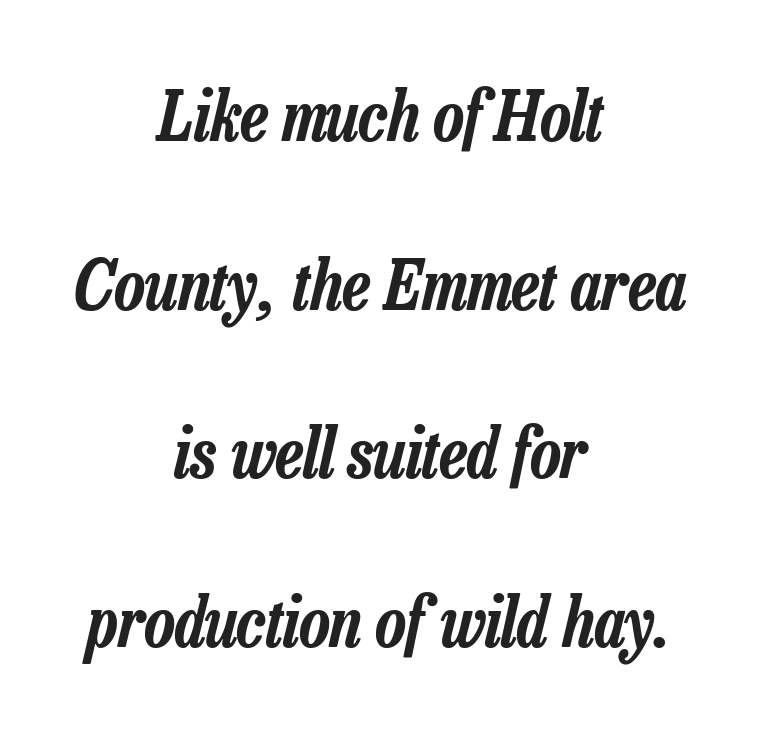
You could not count columns in this text — the font is proportionally spaced. Summary of vertical rhythm: relaxed, with wide interline spacing. Between one letter and the next there's only the usual sliver of space. Anything drawn beneath the words? Only blank space. The typesetter chose a symmetrical, centered arrangement here. A typesetter would mark this as italic.
